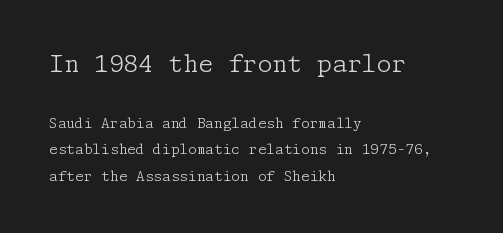
Posture: upright roman. This rendering features lettering with no underline. Think standard paragraph weight, or any step lighter than that. The letters in the upper block stand taller than those in the block below.
